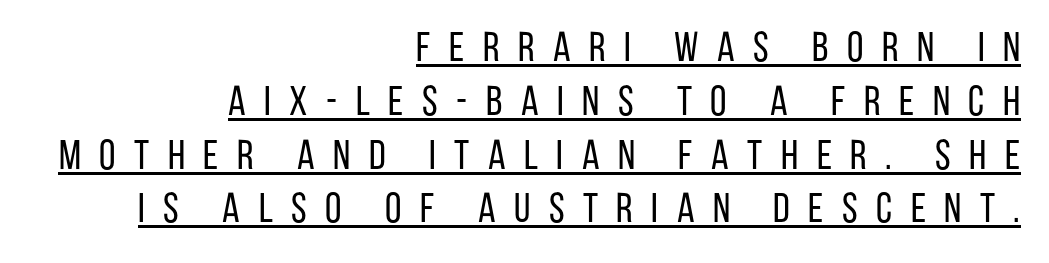
{"serif": "no", "italic": "no", "bold": "no", "weight": "regular", "width": "condensed", "stroke_contrast": "low", "x_height": "large", "monospaced": "no", "underline": "yes", "align": "right", "line_spacing": "normal", "line_spacing_ratio": 1.28, "letter_spacing": "wide", "letter_spacing_em": 0.44, "glyph_px": 42}
